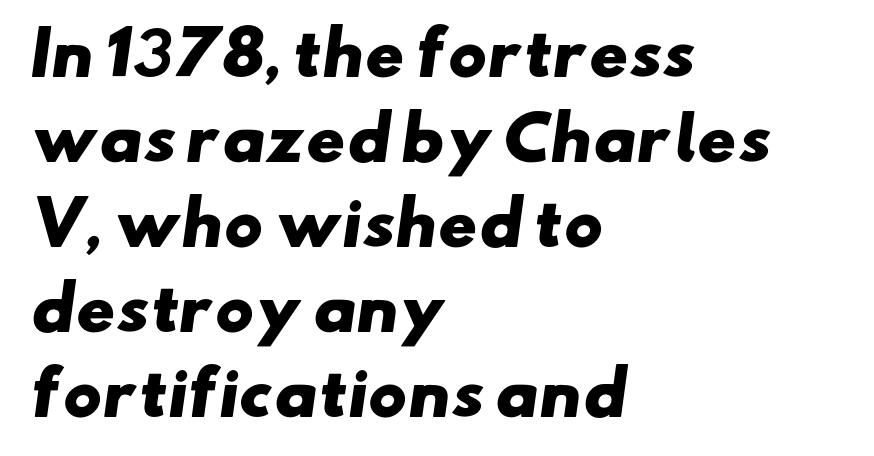
The image shows 59 px heavy, wide sans-serif type; set left-aligned, normal line spacing (1.44x), normal letter spacing, not underlined; low stroke contrast and a small x-height.
